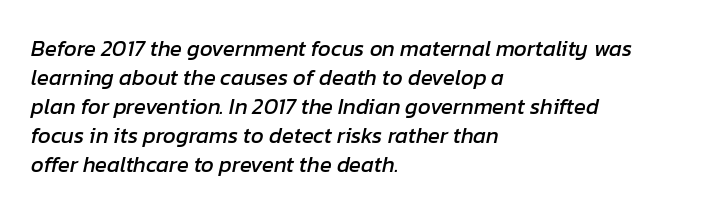
Q: Is the text italic (slanted)? A: Yes, it leans right by about 12 degrees.
Q: Is the text underlined? A: No.
Q: How is the paragraph aligned? A: Left-aligned.
Q: Is the spacing between letters normal or unusually wide? A: Normal.
Q: Is the spacing between lines tight, normal or loose? A: Normal.
